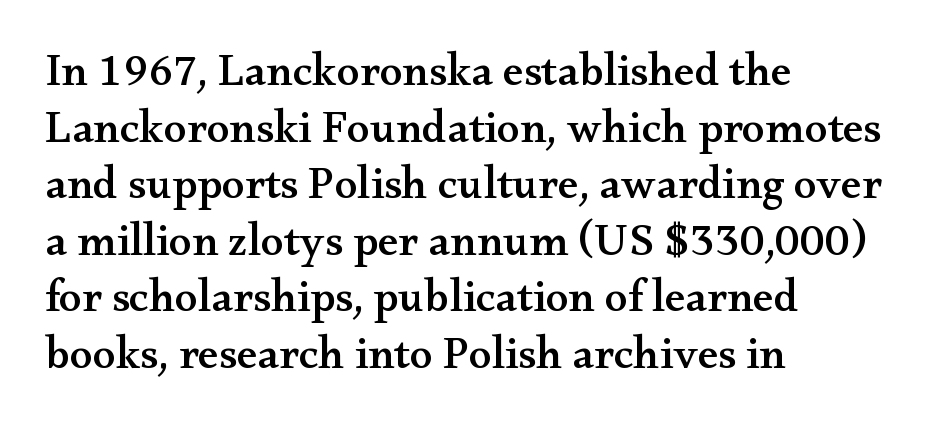
The passage shown is typed in a proportional face where columns would drift. Spacing between characters is what you'd get straight out of the box. The glyphs are unaccompanied by any horizontal stroke below them. Font category for this specimen: serif.
